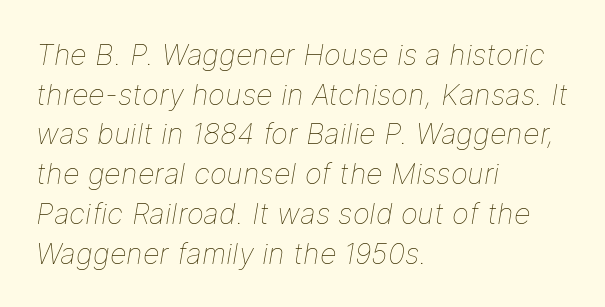
{"italic": "yes", "lean": "right", "slant_degrees": 9, "bold": "no", "weight": "thin", "width": "normal", "stroke_contrast": "low", "x_height": "medium", "monospaced": "no", "underline": "no", "align": "left", "line_spacing": "normal", "line_spacing_ratio": 1.37, "letter_spacing": "normal", "letter_spacing_em": 0.0, "glyph_px": 29}
